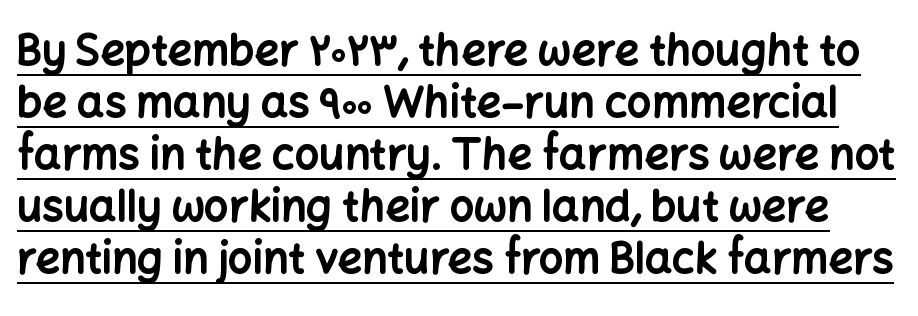
Q: Is the text bold? A: Yes.
Q: Is the text italic (slanted)? A: No, it is upright.
Q: Is the typeface a serif or a sans-serif typeface? A: Sans-serif.
Q: Is the text underlined? A: Yes.
Q: Is the spacing between letters normal or unusually wide? A: Normal.
Q: Width (condensed, normal, or wide)? A: Normal.
Q: Stroke contrast? A: Low.
Q: x-height? A: Medium.
Q: Monospaced? A: No.
